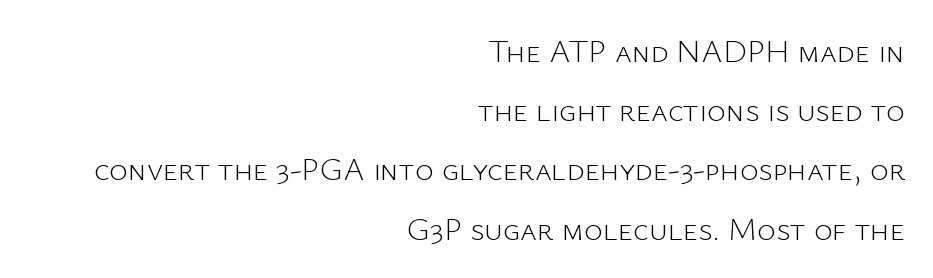
The image shows 32 px light sans-serif type, upright; set right-aligned, line spacing 1.85x, normal letter spacing, not underlined; low stroke contrast and a medium x-height.
